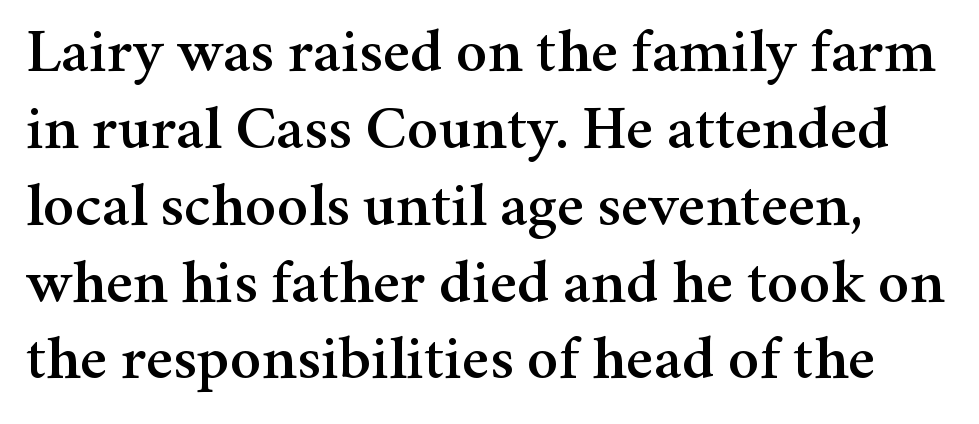
The image shows 63 px serif type, upright; set line spacing 1.22x, normal letter spacing, not underlined; medium stroke contrast and a medium x-height.
